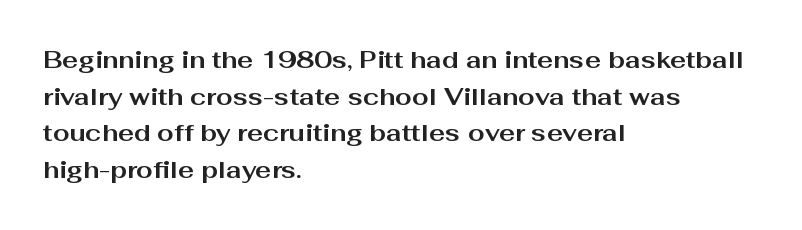
A typesetter would call this zero additional tracking. The letters stand upright; this is a roman face. Regular leading. The passage is arranged the way most books set body copy — flush left. Rule under the text: the space is simply empty. Strokes here are thick enough to call this a true bold.
